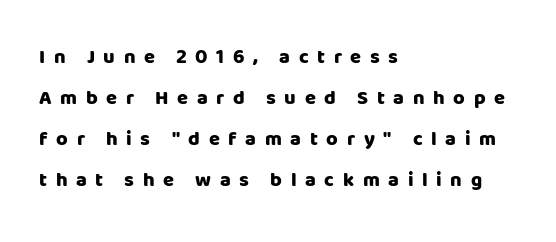
Horizontal bands of white between lines are thick stripes. Line beginnings align vertically; line endings do not. Bare-footed words on every line. Between one letter and the next there's a generous, obvious gap. How heavy is the stroke? Heavy — this is a bold. Designer's note — italics off, roman on.
